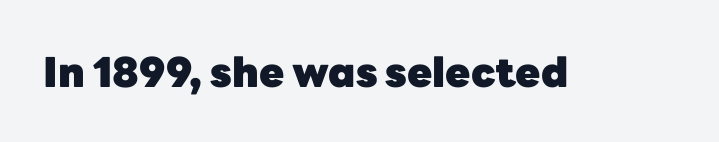
The image shows 41 px heavy sans-serif type, upright; set normal letter spacing, not underlined; low stroke contrast and a medium x-height.
